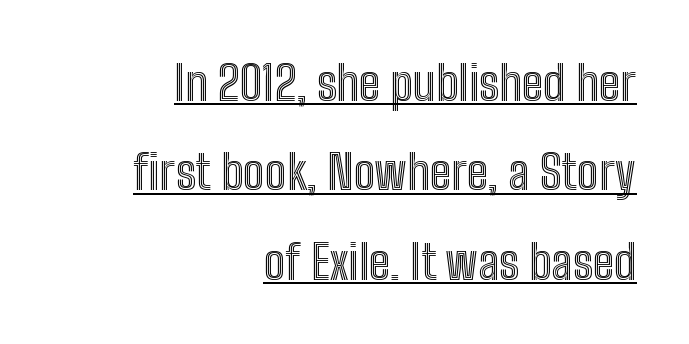
The passage shown has conventional tracking throughout. Which margin do the lines hug? The right one — the left edge is uneven. Do the letters lean? They stand straight. Proportional: the letters do not fall into vertical columns. The string is rendered with underlining switched on.
